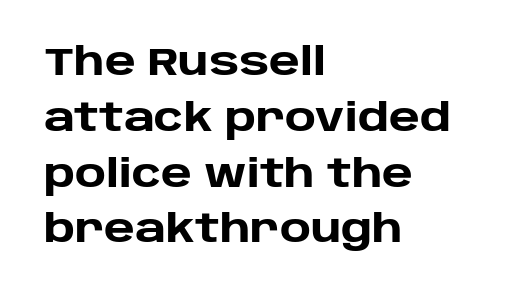
This sample is left-justified, so line endings fall wherever the words run out. The rendering uses natural spacing where letterforms have individual widths. Weight check: bold — yes, fully. Rendered with straight, roman letterforms. Lines of text with bare space underneath. Compared with typical body copy, the letter spacing here is the same.
